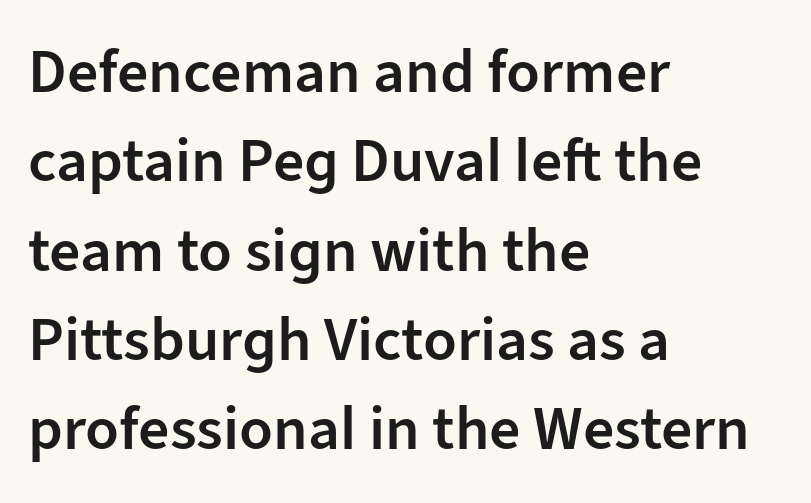
{"serif": "no", "italic": "no", "bold": "semi", "weight": "semibold", "width": "normal", "stroke_contrast": "low", "x_height": "medium", "monospaced": "no", "underline": "no", "align": "left", "line_spacing": "normal", "line_spacing_ratio": 1.44, "letter_spacing": "normal", "letter_spacing_em": 0.0, "glyph_px": 62}
